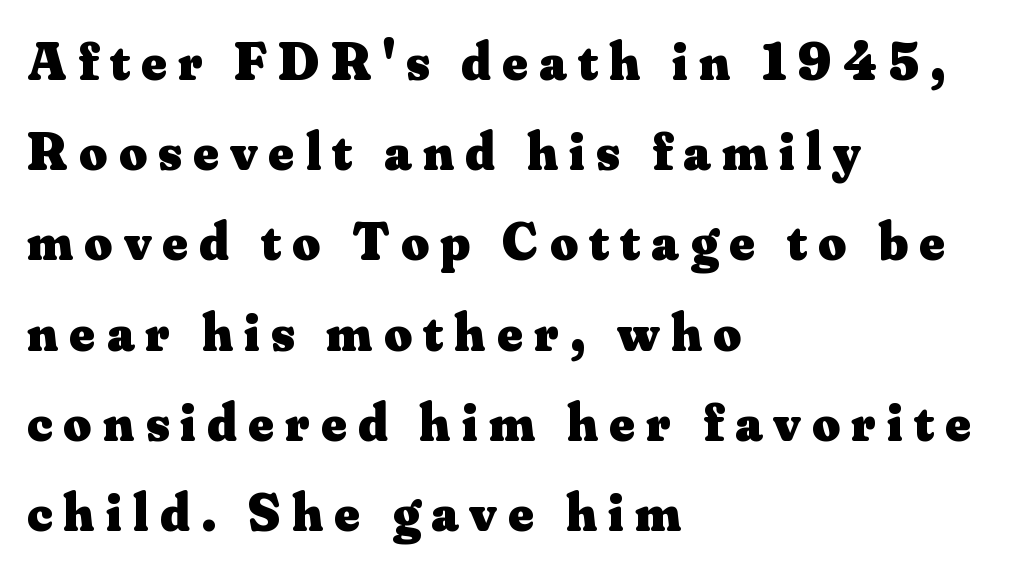
{"serif": "yes", "italic": "no", "bold": "yes", "weight": "heavy", "width": "normal", "stroke_contrast": "medium", "x_height": "small", "monospaced": "no", "underline": "no", "align": "left", "line_spacing": "normal", "line_spacing_ratio": 1.67, "letter_spacing": "wide", "letter_spacing_em": 0.21, "glyph_px": 54}
